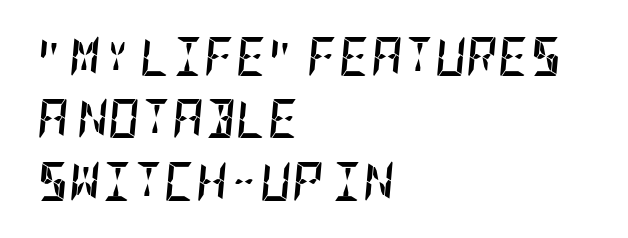
Q: Is the text bold? A: Yes.
Q: Is the text italic (slanted)? A: Yes, it leans right by about 5 degrees.
Q: Is the text underlined? A: No.
Q: How is the paragraph aligned? A: Left-aligned.
Q: Is the spacing between letters normal or unusually wide? A: Normal.
Q: Is the spacing between lines tight, normal or loose? A: Normal.
Q: Width (condensed, normal, or wide)? A: Condensed.
Q: Stroke contrast? A: Low.
Q: x-height? A: Large.
